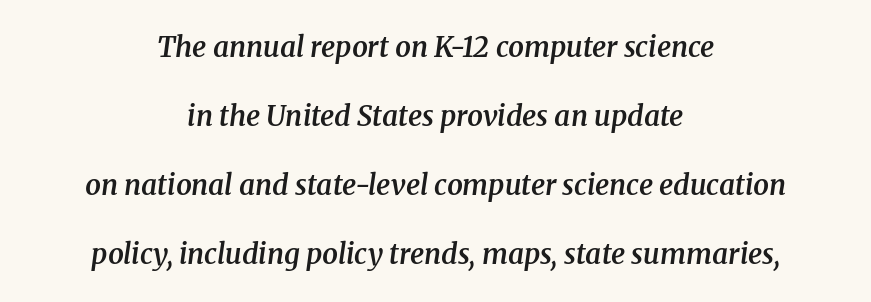
The image shows 28 px semibold serif type, italic (leaning right); set centered, loose line spacing (2.47x), normal letter spacing, not underlined; medium stroke contrast and a medium x-height.
